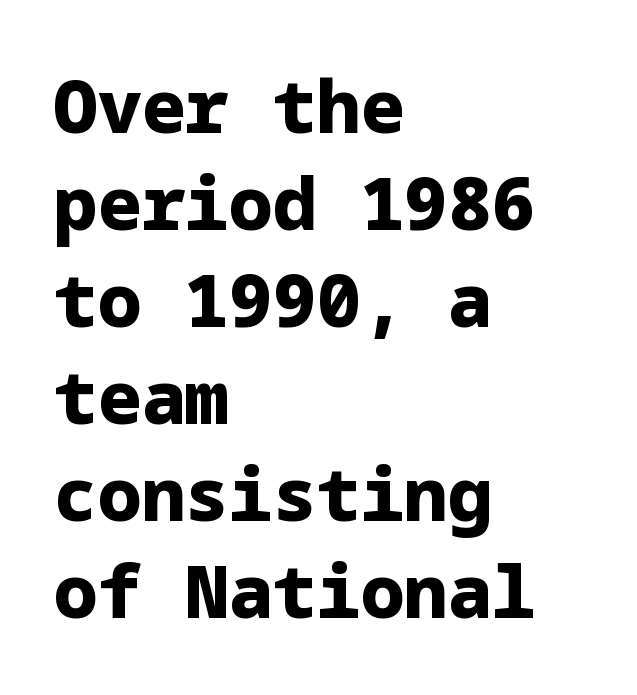
Q: Is the text bold? A: Yes.
Q: Is the text italic (slanted)? A: No, it is upright.
Q: Is the typeface a serif or a sans-serif typeface? A: Sans-serif.
Q: Is the text underlined? A: No.
Q: How is the paragraph aligned? A: Left-aligned.
Q: Is the spacing between letters normal or unusually wide? A: Normal.
Q: Is the spacing between lines tight, normal or loose? A: Normal.
Q: Width (condensed, normal, or wide)? A: Normal.
Q: Stroke contrast? A: Low.
Q: x-height? A: Medium.
